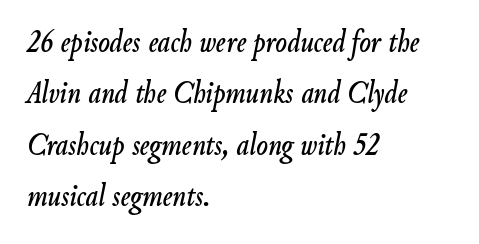
Notice how the passage keeps a crisp vertical edge on the left only. Characters follow at the spacing the type designer built in. Underline: absent. This sample keeps an unexceptional amount of space between lines. The lettering tilts uniformly, giving the passage an italic look.
